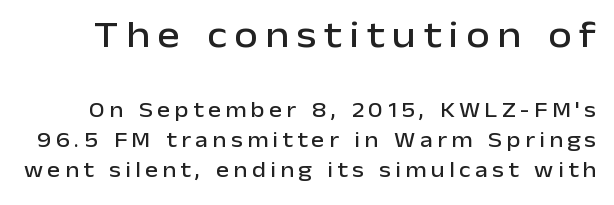
Just letters on the line, the space beneath them empty. In this sample the first text group is rendered at the bigger scale. Think of a printed novel: that variable character pitch is what you see here. Rows of type keep a routine distance in the vertical direction. Are there feet on the stems? There aren't — it's a sans.
